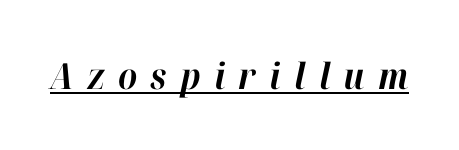
The image shows 36 px bold type, italic (leaning right); set unusually wide letter spacing (+0.37 em), underlined; high stroke contrast and a medium x-height.
